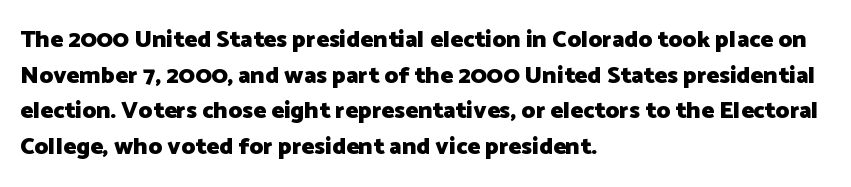
The image shows 24 px bold type, upright; set left-aligned, normal line spacing (1.48x), normal letter spacing, not underlined.
